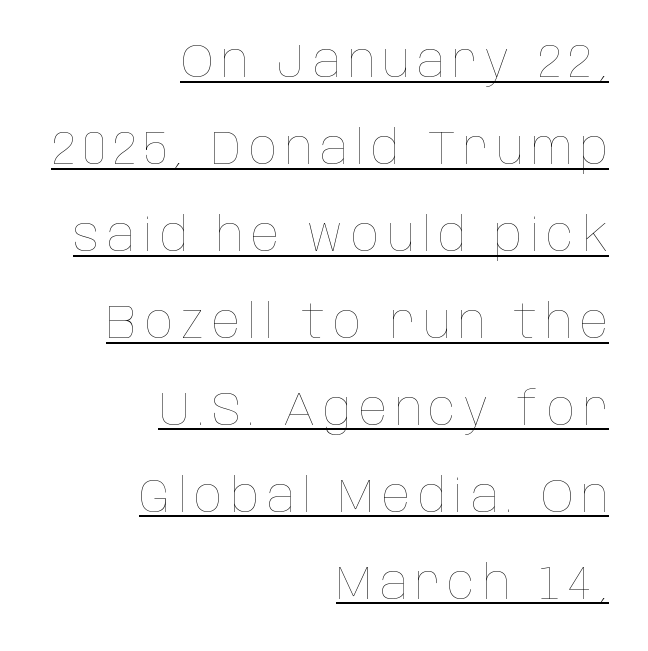
{"italic": "no", "bold": "no", "weight": "thin", "width": "condensed", "stroke_contrast": "low", "x_height": "large", "monospaced": "no", "underline": "yes", "align": "right", "line_spacing_ratio": 1.89, "glyph_px": 46}
